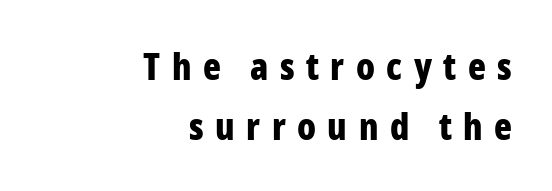
The face used here is proportionally spaced, like ordinary book or web type. Posture: upright roman. A flush-right, rag-left setting is used for this passage. Vertically, the passage feels balanced, rows spaced as you'd expect. Strokes here are thick enough to call this a true bold.
